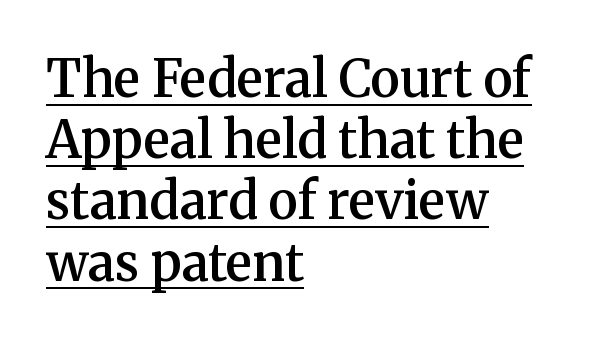
{"serif": "yes", "italic": "no", "bold": "semi", "weight": "semibold", "width": "normal", "stroke_contrast": "medium", "x_height": "medium", "monospaced": "no", "underline": "yes", "align": "left", "line_spacing_ratio": 1.2, "letter_spacing": "normal", "letter_spacing_em": 0.0, "glyph_px": 51}
